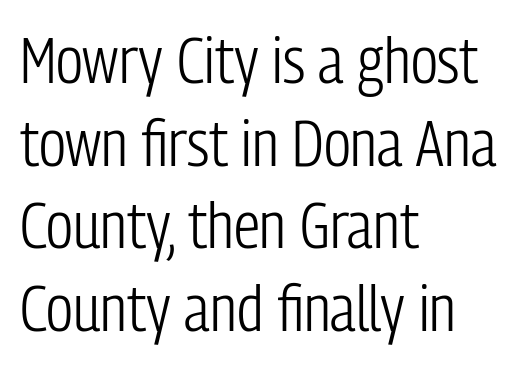
The letterforms sit shoulder to shoulder at normal distance. Quick note: not italic, upright. This sample has the flowing, uneven cadence of proportional lettering. Regarding leading, the lines here are spaced in the standard way. Weight: regular or lighter.
